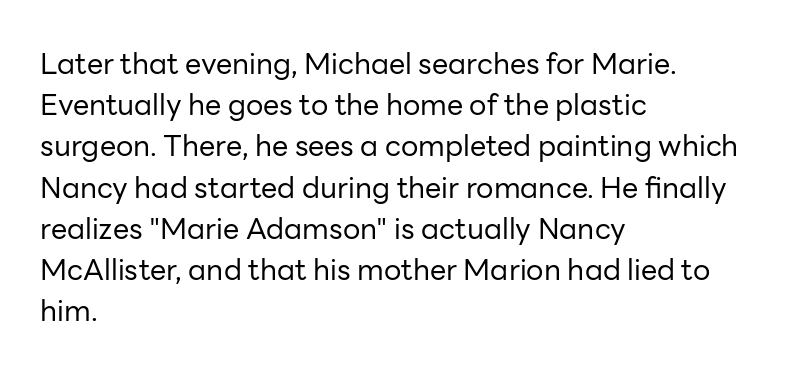
Q: Is the text bold? A: No.
Q: Is the text italic (slanted)? A: No, it is upright.
Q: Is the typeface a serif or a sans-serif typeface? A: Sans-serif.
Q: Is the text underlined? A: No.
Q: How is the paragraph aligned? A: Left-aligned.
Q: Is the spacing between letters normal or unusually wide? A: Normal.
Q: Is the spacing between lines tight, normal or loose? A: Normal.
Q: Width (condensed, normal, or wide)? A: Normal.
Q: Stroke contrast? A: Low.
Q: x-height? A: Medium.
Q: Monospaced? A: No.
